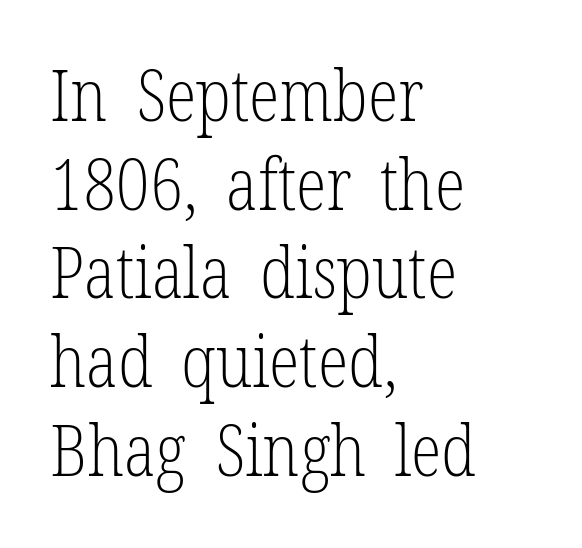
{"serif": "yes", "italic": "no", "bold": "no", "weight": "light", "width": "condensed", "stroke_contrast": "low", "x_height": "medium", "monospaced": "no", "underline": "no", "align": "left", "line_spacing": "normal", "line_spacing_ratio": 1.25, "letter_spacing": "normal", "letter_spacing_em": 0.0, "glyph_px": 71}
